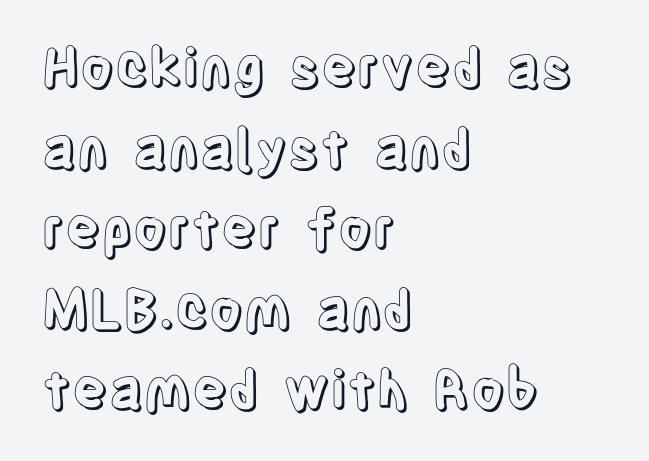
All the whitespace from short lines collects on the right. These lines keep a tight, regular rhythm from letter to letter. Horizontal bands of white between lines are of average thickness. Check the space under the baseline: it is left empty. Proportional: the letters do not fall into vertical columns. Designer's note — italics off, roman on.
